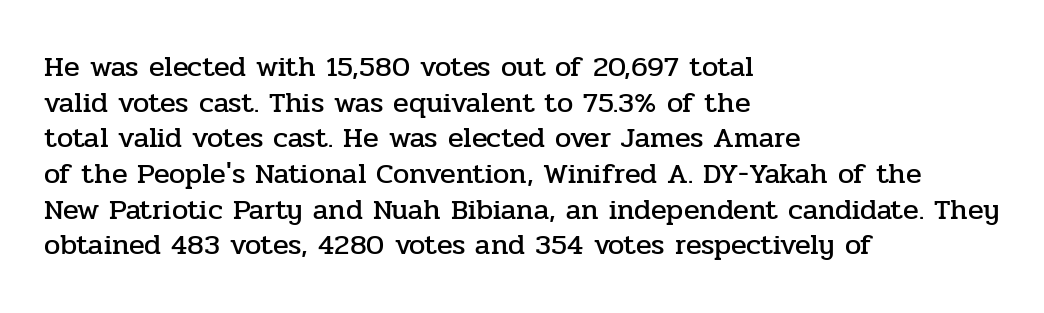
Q: Is the text italic (slanted)? A: No, it is upright.
Q: Is the typeface a serif or a sans-serif typeface? A: Serif.
Q: Is the text underlined? A: No.
Q: How is the paragraph aligned? A: Left-aligned.
Q: Is the spacing between letters normal or unusually wide? A: Normal.
Q: Width (condensed, normal, or wide)? A: Normal.
Q: Stroke contrast? A: Low.
Q: x-height? A: Medium.
Q: Monospaced? A: No.
